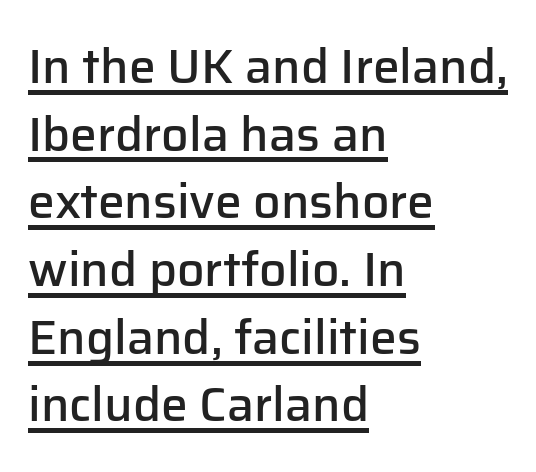
The vertical gap from one line to the next is medium. Like a heading marked for emphasis, these lines bear an underscore. Observe the ordinary spacing: letters are neighbours, not strangers. Do the characters align in a grid? No, the font is proportional.
